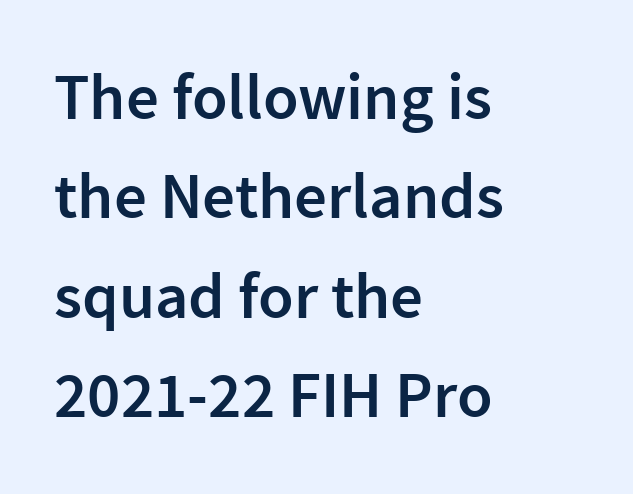
The passage shown has conventional tracking throughout. Do the characters align in a grid? No, the font is proportional. The text was rendered using a sans face with plain stroke endings. In terms of weight, the rendering is demibold, just under bold.
